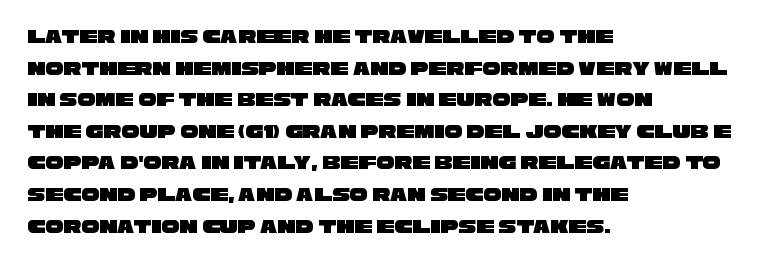
Line starts are locked; line ends wander. Beneath every word, the page is bare. The letterforms sit shoulder to shoulder at normal distance. What's the leading like? Ordinary, nothing unusual.
